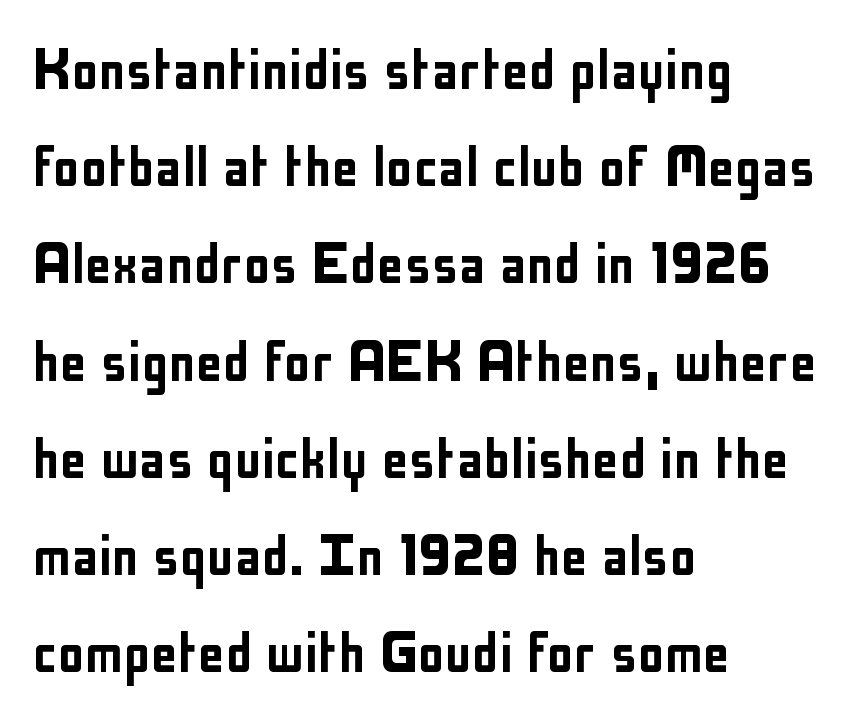
{"serif": "no", "italic": "no", "width": "condensed", "stroke_contrast": "low", "x_height": "medium", "monospaced": "no", "underline": "no", "align": "left", "line_spacing": "normal", "line_spacing_ratio": 1.43, "letter_spacing": "normal", "letter_spacing_em": 0.0, "glyph_px": 68}
